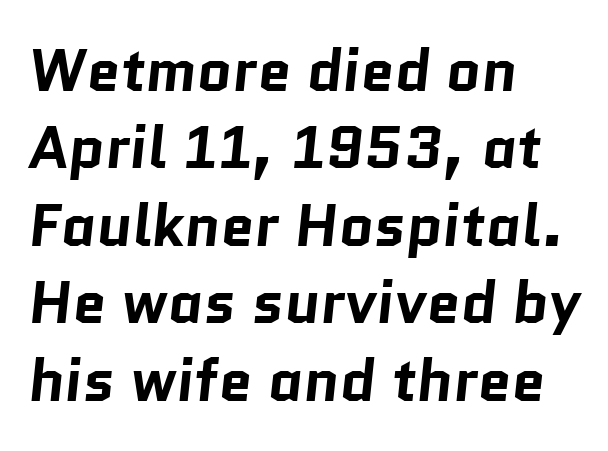
The image shows 60 px bold sans-serif type; set left-aligned, normal line spacing (1.29x), normal letter spacing, not underlined; low stroke contrast and a medium x-height.
